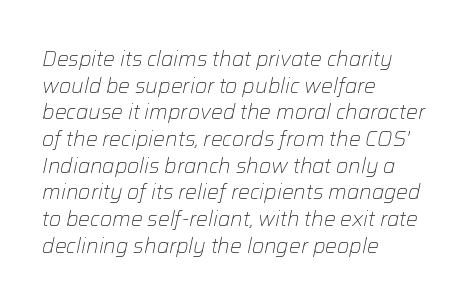
The image shows 21 px text type, italic (leaning right); set left-aligned, normal line spacing (1.27x), normal letter spacing, not underlined.
